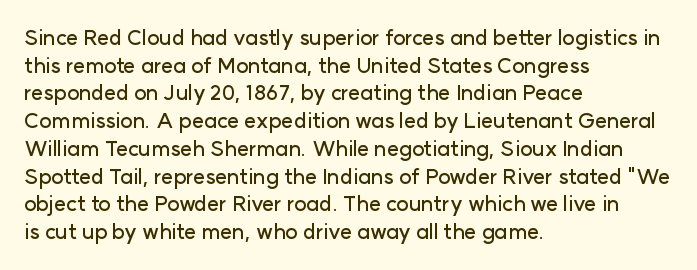
Every character sits straight up, as roman type does. Decoration check: the copy has no underline. A normal amount of white space separates one row of letters from the next. The passage shown has conventional tracking throughout.
